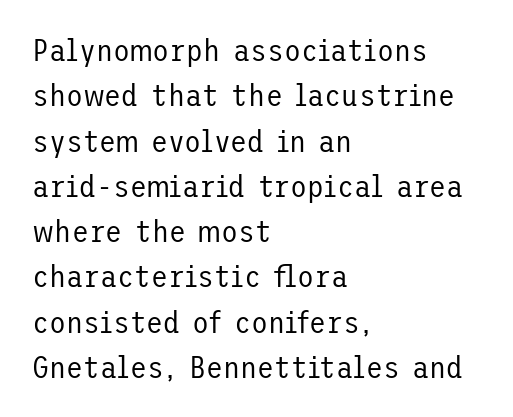
{"serif": "no", "italic": "no", "bold": "no", "weight": "regular", "width": "normal", "stroke_contrast": "low", "x_height": "medium", "underline": "no", "align": "left", "line_spacing": "normal", "line_spacing_ratio": 1.46, "letter_spacing": "normal", "letter_spacing_em": 0.0, "glyph_px": 31}
